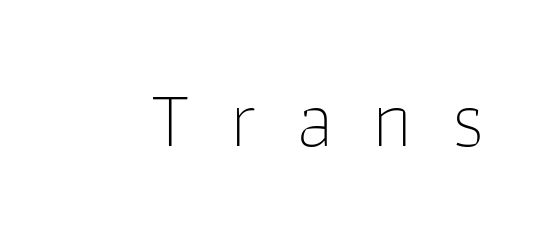
Q: Is the text bold? A: No.
Q: Is the text italic (slanted)? A: No, it is upright.
Q: Is the typeface a serif or a sans-serif typeface? A: Sans-serif.
Q: Is the text underlined? A: No.
Q: Is the spacing between letters normal or unusually wide? A: Unusually wide.
Q: Width (condensed, normal, or wide)? A: Normal.
Q: Stroke contrast? A: Low.
Q: x-height? A: Medium.
Q: Monospaced? A: No.
